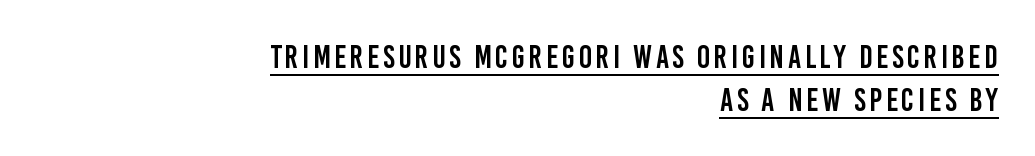
{"serif": "no", "italic": "no", "width": "condensed", "stroke_contrast": "low", "x_height": "large", "monospaced": "no", "underline": "yes", "align": "right", "line_spacing": "normal", "line_spacing_ratio": 1.33, "glyph_px": 32}
